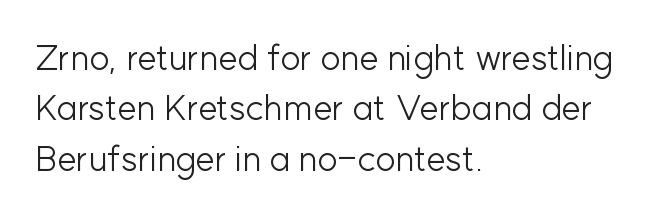
Nothing unusual about the tracking: characters are spaced as the font intends. Style check: upright. Typographically, this falls in the sans-serif category. The letters advance in unequal steps, a hallmark of proportional type.
